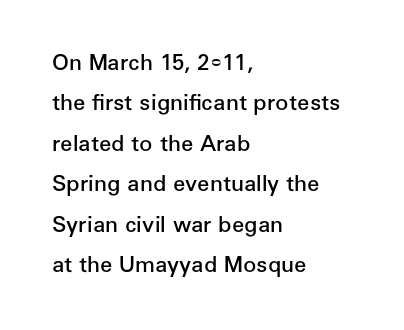
{"italic": "no", "bold": "semi", "underline": "no", "align": "left", "line_spacing_ratio": 1.84, "letter_spacing": "normal", "letter_spacing_em": 0.0, "glyph_px": 22}
